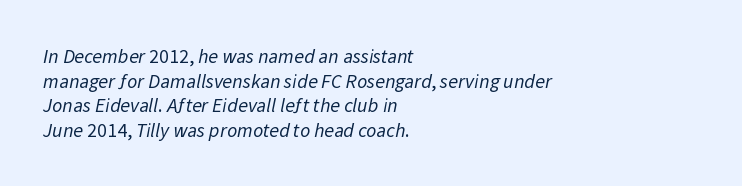
The rendering keeps characters at their native spacing. Visually the block forms a straight wall on the left and a jagged coastline on the right. The space directly below the letters is spotless. Stems and bowls with no extra thickness — not bold.
